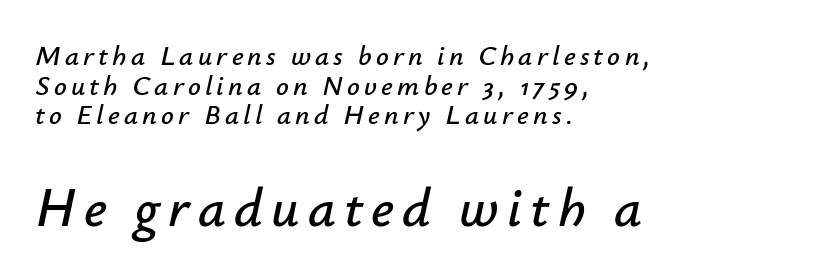
Q: Is the text italic (slanted)? A: Yes, it leans right by about 12 degrees.
Q: Is the text underlined? A: No.
Q: How is the paragraph aligned? A: Left-aligned.
Q: Is the spacing between lines tight, normal or loose? A: Tight.
Q: Which block of text is set in a larger size, the first (top) or the second (bottom)? A: The second (bottom) one.
Q: Width (condensed, normal, or wide)? A: Normal.
Q: Stroke contrast? A: Low.
Q: x-height? A: Small.
Q: Monospaced? A: No.
